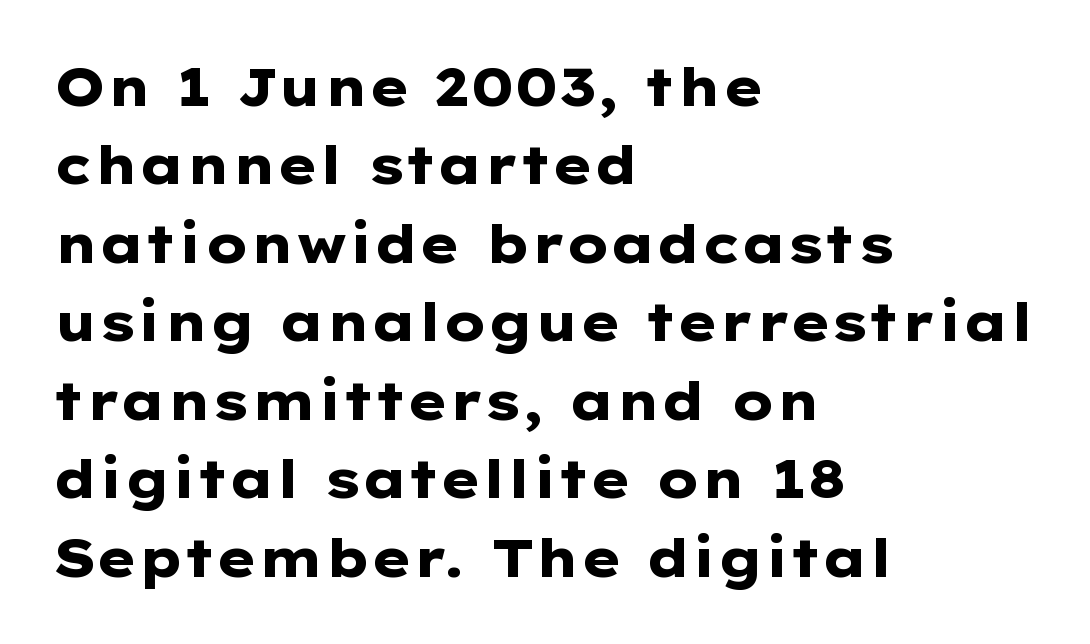
The letters advance in unequal steps, a hallmark of proportional type. Between one letter and the next there's only the usual sliver of space. Is there much room between lines? A standard amount, neither cramped nor airy. The face used here is a sans, in the tradition of grotesques and geometrics. The passage is arranged the way most books set body copy — flush left.
